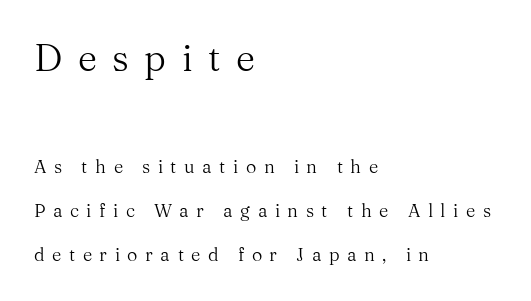
Q: Is the text bold? A: No.
Q: Is the text italic (slanted)? A: No, it is upright.
Q: Is the typeface a serif or a sans-serif typeface? A: Serif.
Q: Is the text underlined? A: No.
Q: How is the paragraph aligned? A: Left-aligned.
Q: Is the spacing between letters normal or unusually wide? A: Unusually wide.
Q: Is the spacing between lines tight, normal or loose? A: Loose.
Q: Which block of text is set in a larger size, the first (top) or the second (bottom)? A: The first (top) one.
Q: Width (condensed, normal, or wide)? A: Normal.
Q: Stroke contrast? A: Medium.
Q: x-height? A: Medium.
Q: Monospaced? A: No.
